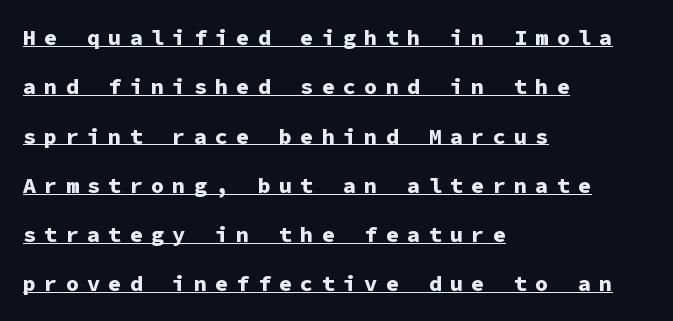
The image shows 22 px bold type, upright; set left-aligned, loose line spacing (2.24x), unusually wide letter spacing (+0.37 em), underlined.
